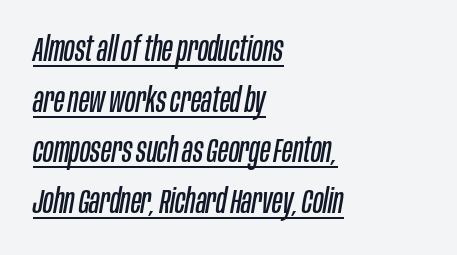
The image shows 34 px regular-weight, condensed type, italic (leaning right); set left-aligned, normal line spacing (1.49x), normal letter spacing, underlined; low stroke contrast and a large x-height.
